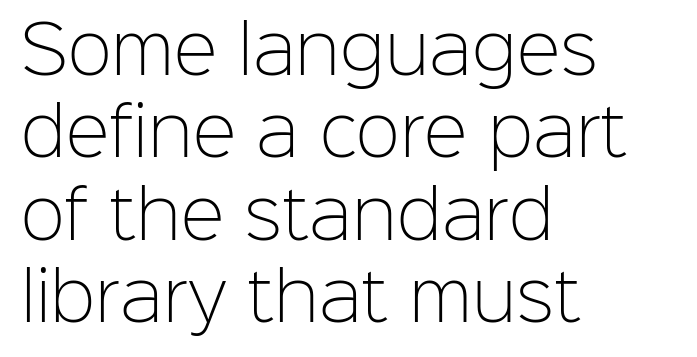
The image shows 66 px light sans-serif type, upright; set left-aligned, normal line spacing (1.25x), normal letter spacing, not underlined; low stroke contrast and a medium x-height.
